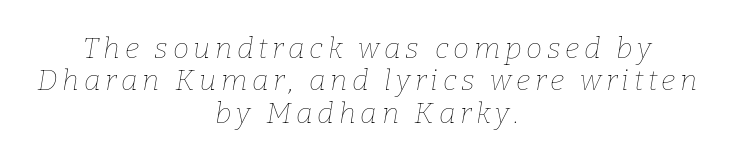
Q: Is the text bold? A: No.
Q: Is the text italic (slanted)? A: Yes, it leans right by about 9 degrees.
Q: Is the text underlined? A: No.
Q: How is the paragraph aligned? A: Centered.
Q: Is the spacing between lines tight, normal or loose? A: Tight.
Q: Width (condensed, normal, or wide)? A: Normal.
Q: Stroke contrast? A: Low.
Q: x-height? A: Medium.
Q: Monospaced? A: No.
